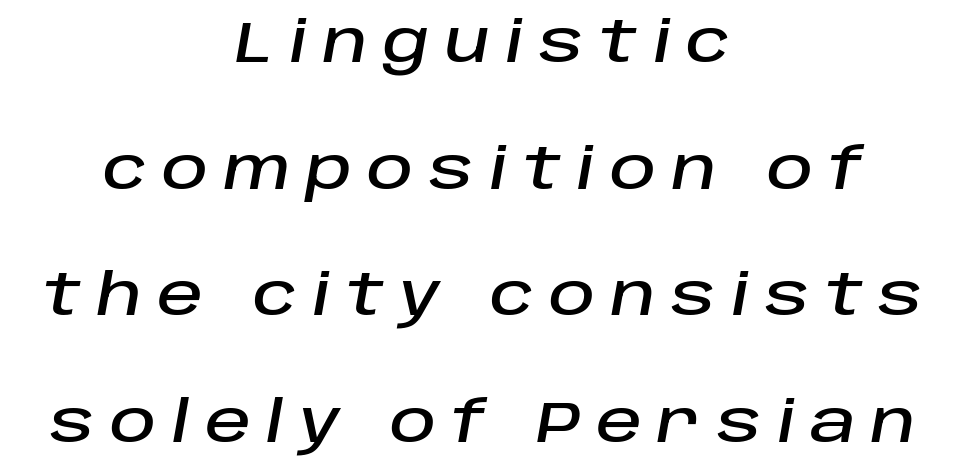
The letters are slanted; this is an italic face. Reading down the column, the eye jumps a long way to each next line. The rendering inserts visible extra space after every character. Letters rest on an invisible, unmarked baseline.
